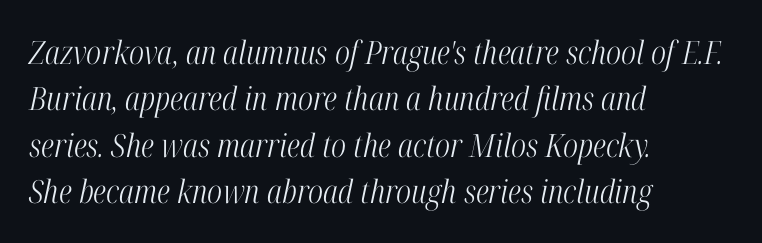
{"serif": "yes", "italic": "yes", "lean": "right", "slant_degrees": 12, "bold": "no", "weight": "light", "width": "condensed", "stroke_contrast": "high", "x_height": "medium", "monospaced": "no", "underline": "no", "align": "left", "line_spacing": "normal", "line_spacing_ratio": 1.45, "letter_spacing": "normal", "letter_spacing_em": 0.0, "glyph_px": 32}
